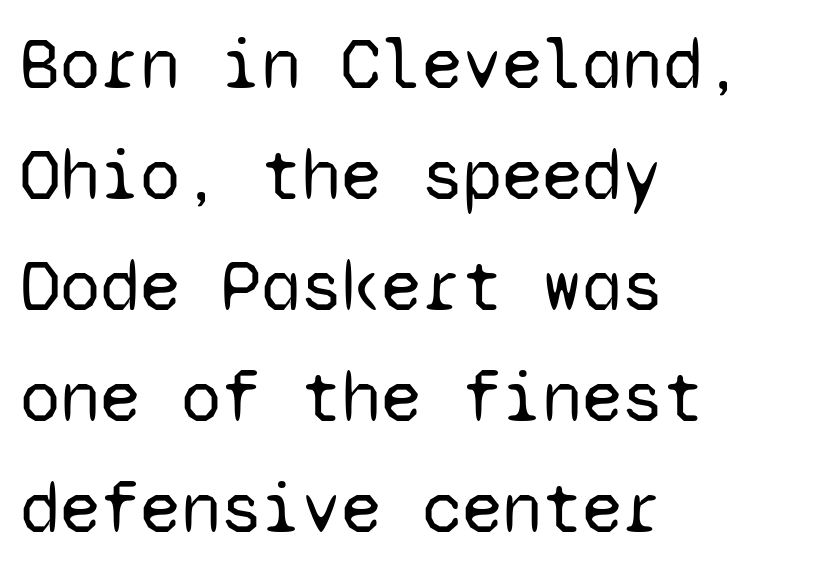
The image shows 73 px regular-weight sans-serif type, upright, monospaced; set left-aligned, normal line spacing (1.52x), normal letter spacing, not underlined; low stroke contrast and a medium x-height.
